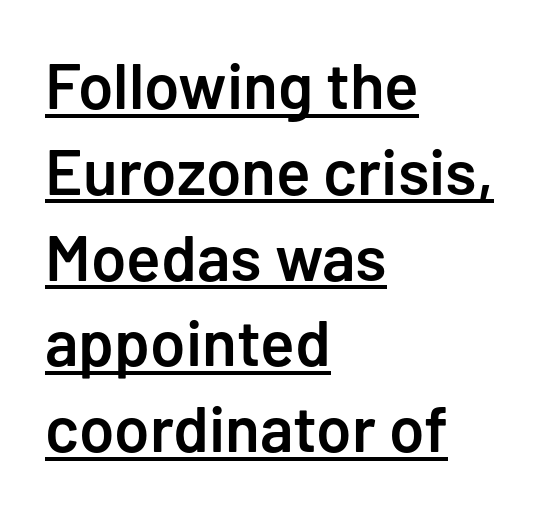
The rendering uses natural spacing where letterforms have individual widths. Posture: vertical. The lines in this sample share a left origin and differ only in where they stop. How heavy is the stroke? Medium-heavy — a semibold, shy of bold.
